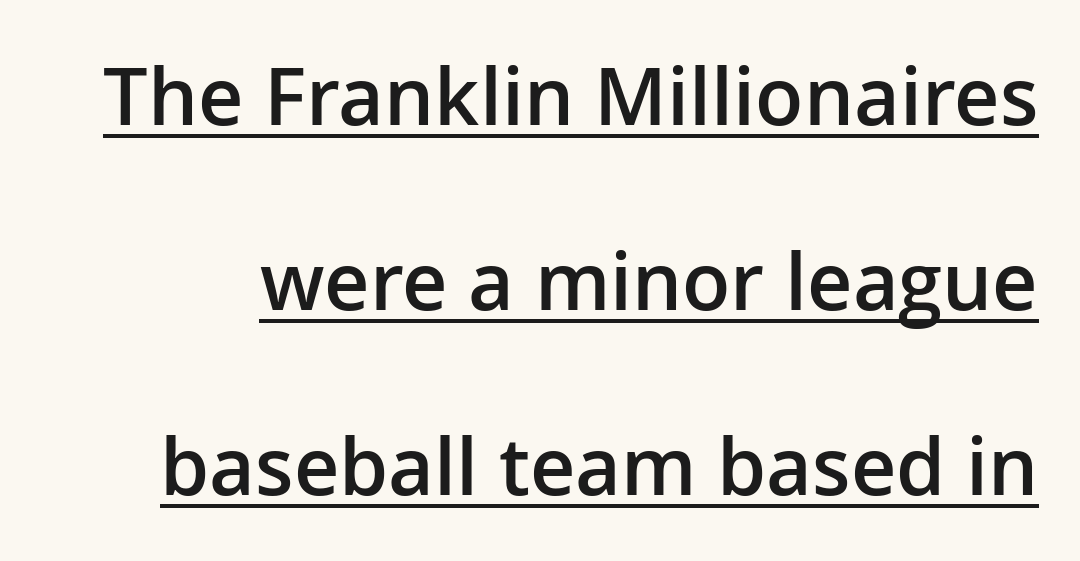
The image shows 79 px semibold sans-serif type, upright; set loose line spacing (2.34x), normal letter spacing, underlined; low stroke contrast and a medium x-height.
